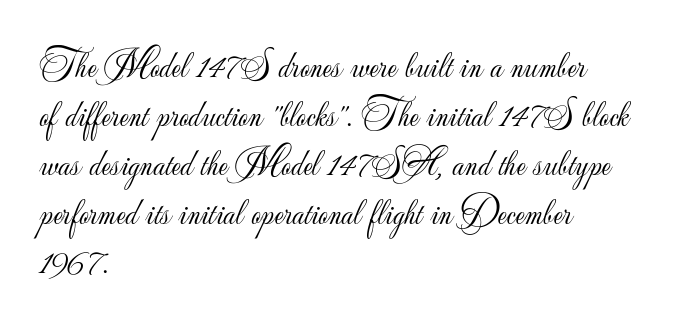
Q: Is the text bold? A: No.
Q: Is the text italic (slanted)? A: Yes.
Q: Is the typeface a serif or a sans-serif typeface? A: Sans-serif.
Q: Is the text underlined? A: No.
Q: How is the paragraph aligned? A: Left-aligned.
Q: Is the spacing between letters normal or unusually wide? A: Normal.
Q: Is the spacing between lines tight, normal or loose? A: Normal.
Q: Width (condensed, normal, or wide)? A: Normal.
Q: Stroke contrast? A: Low.
Q: x-height? A: Small.
Q: Monospaced? A: No.
